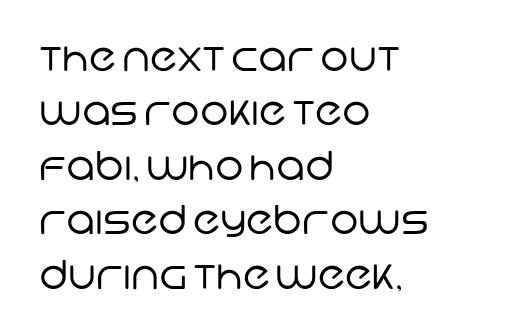
The image shows 40 px regular-weight sans-serif type; set left-aligned, normal line spacing (1.36x), normal letter spacing, not underlined; low stroke contrast and a large x-height.
